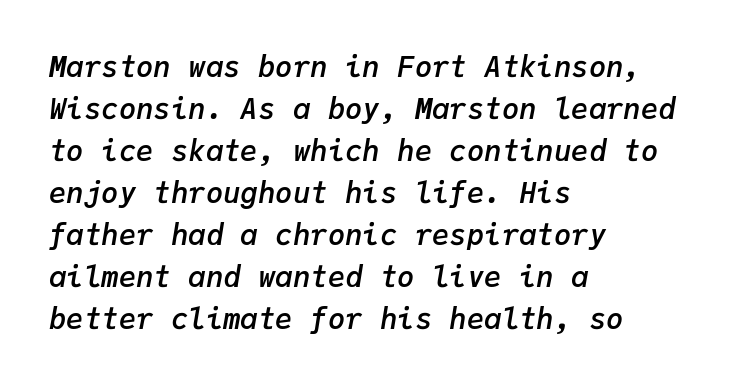
This rendering uses left alignment, leaving the right contour irregular. The strip under each line holds only bare page. Leading: standard. Short note: letters normally spaced.
